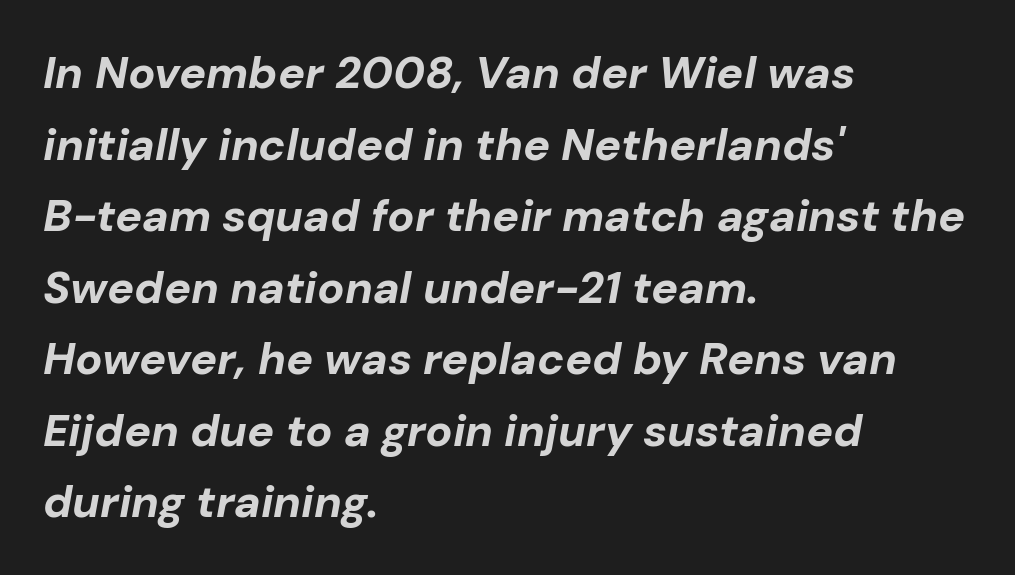
Q: Is the text bold? A: Yes.
Q: Is the text italic (slanted)? A: Yes, it leans right by about 10 degrees.
Q: Is the text underlined? A: No.
Q: How is the paragraph aligned? A: Left-aligned.
Q: Is the spacing between letters normal or unusually wide? A: Normal.
Q: Is the spacing between lines tight, normal or loose? A: Normal.
Q: Width (condensed, normal, or wide)? A: Normal.
Q: Stroke contrast? A: Low.
Q: x-height? A: Medium.
Q: Monospaced? A: No.
